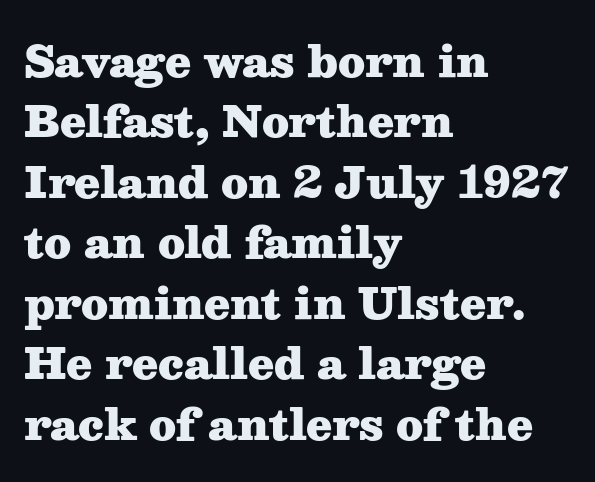
Q: Is the text bold? A: Yes.
Q: Is the text italic (slanted)? A: No, it is upright.
Q: Is the typeface a serif or a sans-serif typeface? A: Serif.
Q: Is the text underlined? A: No.
Q: How is the paragraph aligned? A: Left-aligned.
Q: Is the spacing between letters normal or unusually wide? A: Normal.
Q: Is the spacing between lines tight, normal or loose? A: Normal.
Q: Width (condensed, normal, or wide)? A: Wide.
Q: Stroke contrast? A: Medium.
Q: x-height? A: Medium.
Q: Monospaced? A: No.
